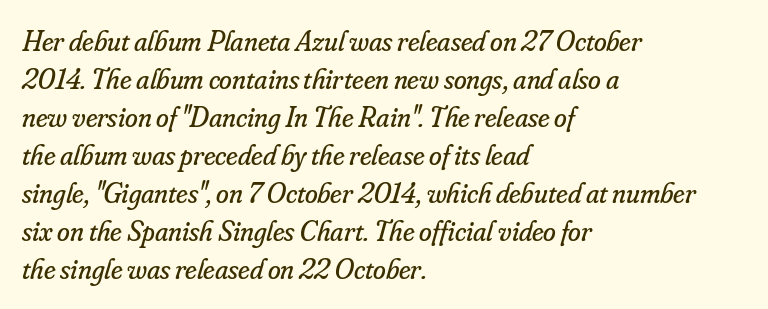
The image shows 29 px regular-weight serif type, italic (leaning right); set left-aligned, normal line spacing (1.31x), normal letter spacing, not underlined; low stroke contrast and a small x-height.
